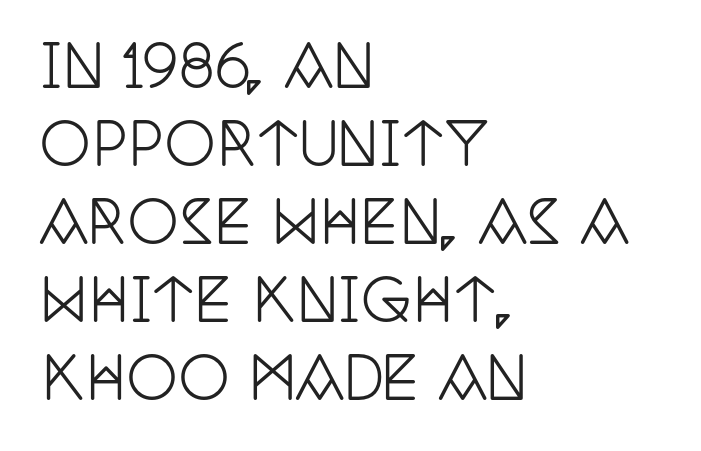
The text block is weighted toward the left margin, trailing off unevenly rightward. Here the designer chose a conventional face with non-uniform glyph widths. Honestly, there is no underline to notice here at all. Note: serifs present on the glyphs. Leading: standard.
